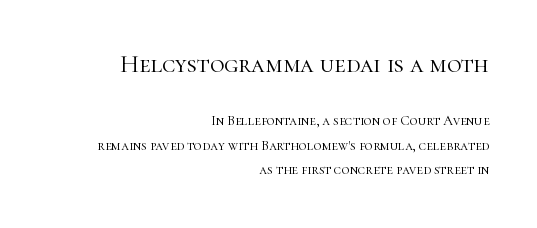
The image shows 25 px text type, upright; set right-aligned, line spacing 1.76x, normal letter spacing, not underlined; the first (top) block is 1.79x larger.
